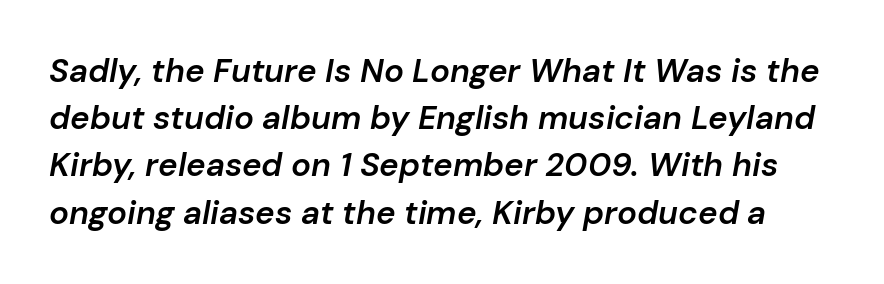
Q: Is the text bold? A: Semi-bold.
Q: Is the text italic (slanted)? A: Yes, it leans right by about 10 degrees.
Q: Is the text underlined? A: No.
Q: Is the spacing between letters normal or unusually wide? A: Normal.
Q: Is the spacing between lines tight, normal or loose? A: Normal.
Q: Width (condensed, normal, or wide)? A: Normal.
Q: Stroke contrast? A: Low.
Q: x-height? A: Medium.
Q: Monospaced? A: No.
